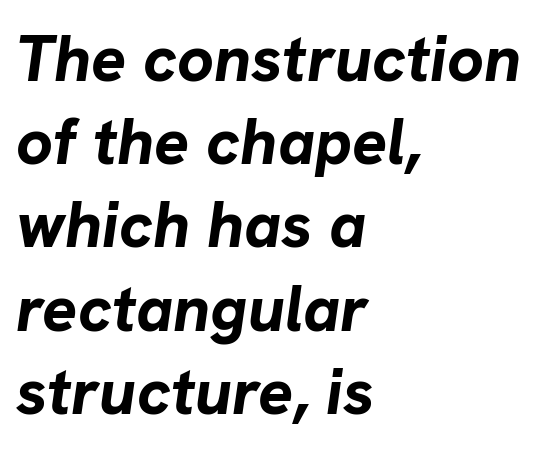
The image shows 65 px bold type, italic (leaning right); set left-aligned, normal line spacing (1.28x), normal letter spacing, not underlined; low stroke contrast and a medium x-height.
